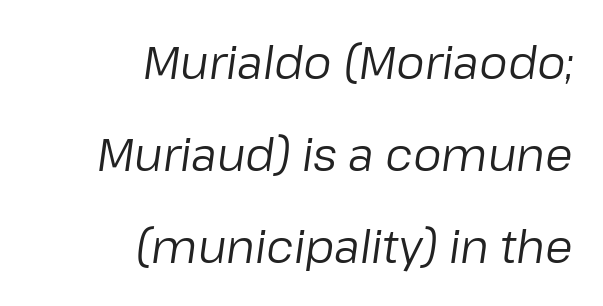
Q: Is the text bold? A: No.
Q: Is the text italic (slanted)? A: Yes, it leans right by about 8 degrees.
Q: Is the text underlined? A: No.
Q: How is the paragraph aligned? A: Right-aligned.
Q: Is the spacing between letters normal or unusually wide? A: Normal.
Q: Is the spacing between lines tight, normal or loose? A: Loose.
Q: Width (condensed, normal, or wide)? A: Normal.
Q: Stroke contrast? A: Low.
Q: x-height? A: Medium.
Q: Monospaced? A: No.
